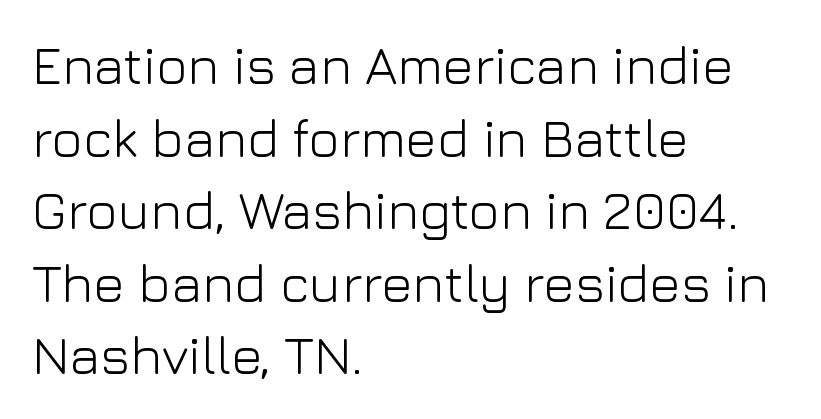
Q: Is the text bold? A: No.
Q: Is the text italic (slanted)? A: No, it is upright.
Q: Is the typeface a serif or a sans-serif typeface? A: Sans-serif.
Q: Is the text underlined? A: No.
Q: How is the paragraph aligned? A: Left-aligned.
Q: Is the spacing between letters normal or unusually wide? A: Normal.
Q: Is the spacing between lines tight, normal or loose? A: Normal.
Q: Width (condensed, normal, or wide)? A: Normal.
Q: Stroke contrast? A: Low.
Q: x-height? A: Medium.
Q: Monospaced? A: No.
